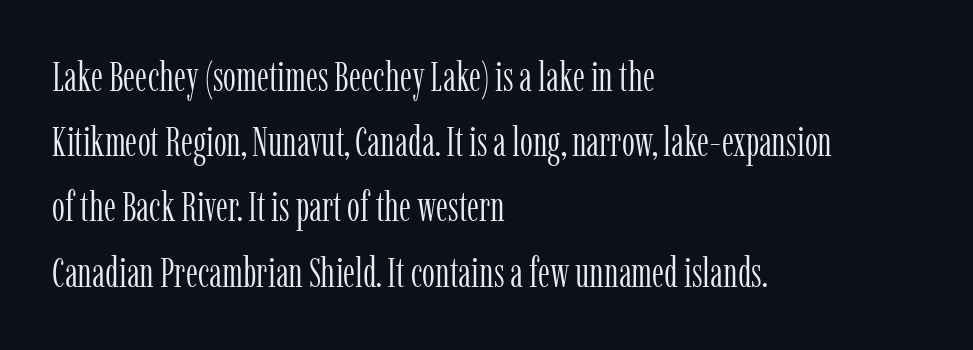
Q: Is the text bold? A: No.
Q: Is the text italic (slanted)? A: No, it is upright.
Q: Is the typeface a serif or a sans-serif typeface? A: Serif.
Q: Is the text underlined? A: No.
Q: How is the paragraph aligned? A: Left-aligned.
Q: Is the spacing between letters normal or unusually wide? A: Normal.
Q: Is the spacing between lines tight, normal or loose? A: Normal.
Q: Width (condensed, normal, or wide)? A: Condensed.
Q: Stroke contrast? A: Low.
Q: x-height? A: Medium.
Q: Monospaced? A: No.
